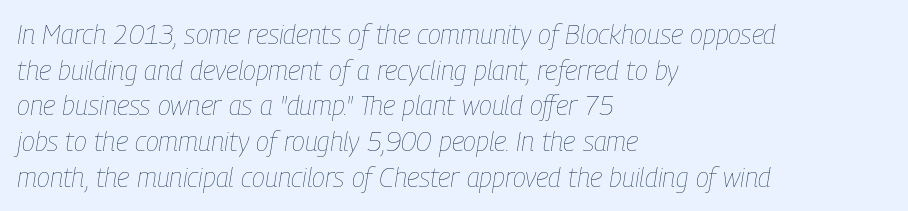
The image shows 27 px text type, italic (leaning right); set left-aligned, normal line spacing (1.32x), normal letter spacing, not underlined.
